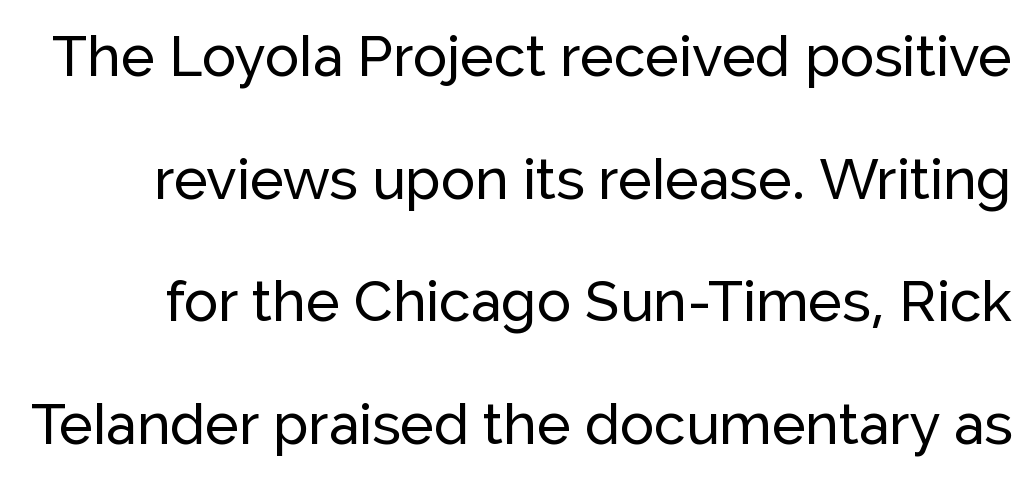
Q: Is the text italic (slanted)? A: No, it is upright.
Q: Is the typeface a serif or a sans-serif typeface? A: Sans-serif.
Q: Is the text underlined? A: No.
Q: Is the spacing between letters normal or unusually wide? A: Normal.
Q: Is the spacing between lines tight, normal or loose? A: Loose.
Q: Width (condensed, normal, or wide)? A: Normal.
Q: Stroke contrast? A: Low.
Q: x-height? A: Medium.
Q: Monospaced? A: No.
